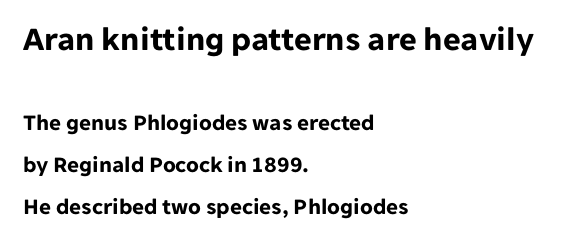
{"serif": "no", "italic": "no", "bold": "yes", "weight": "bold", "width": "normal", "stroke_contrast": "low", "x_height": "medium", "monospaced": "no", "underline": "no", "align": "left", "line_spacing_ratio": 1.82, "letter_spacing": "normal", "letter_spacing_em": 0.0, "larger_block": "first", "size_ratio": 1.48, "glyph_px": 34}
